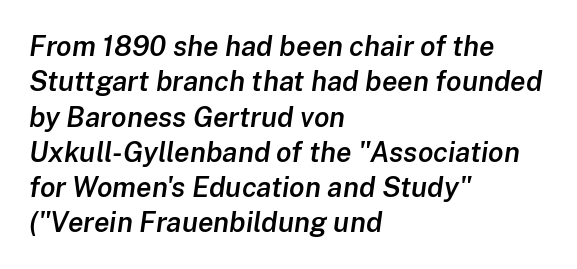
The passage shown is typed in a proportional face where columns would drift. A clean baseline with only descenders dipping below it. These lines sit exactly where default settings would place them. These lines carry some extra weight — a demibold, not a full bold. Is the type slanted? Yes — the strokes lean at a clear angle. The setting favours the left margin, as ordinary paragraphs usually do.
